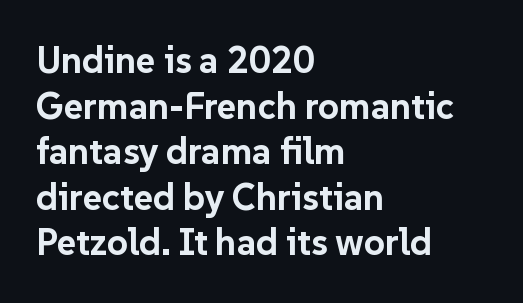
Quick note: underline off. Students, this is bold: see how much ink each stroke carries. These lines are rendered in a variable-pitch font. The letters stand straight up with perfectly vertical stems. This rendering employs a face without finishing strokes, i.e., a sans-serif.
